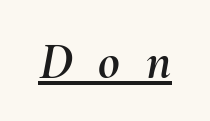
Q: Is the text italic (slanted)? A: Yes, it leans right by about 10 degrees.
Q: Is the text underlined? A: Yes.
Q: Is the spacing between letters normal or unusually wide? A: Unusually wide.
Q: Width (condensed, normal, or wide)? A: Normal.
Q: Stroke contrast? A: Medium.
Q: x-height? A: Small.
Q: Monospaced? A: No.
